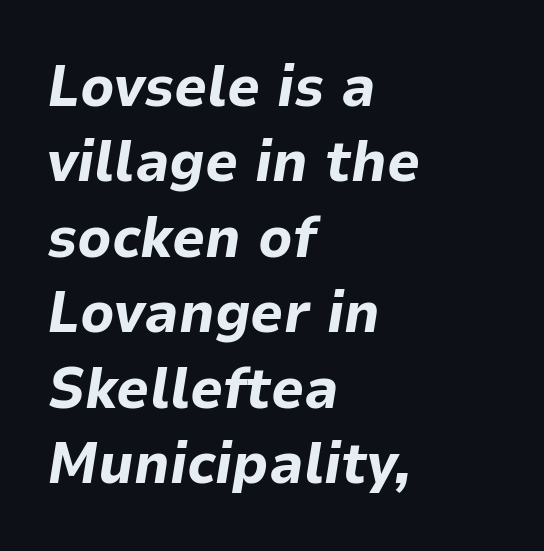
Q: Is the text bold? A: Yes.
Q: Is the text italic (slanted)? A: Yes, it leans right by about 9 degrees.
Q: Is the text underlined? A: No.
Q: How is the paragraph aligned? A: Left-aligned.
Q: Is the spacing between letters normal or unusually wide? A: Normal.
Q: Is the spacing between lines tight, normal or loose? A: Normal.
Q: Width (condensed, normal, or wide)? A: Normal.
Q: Stroke contrast? A: Low.
Q: x-height? A: Medium.
Q: Monospaced? A: No.
